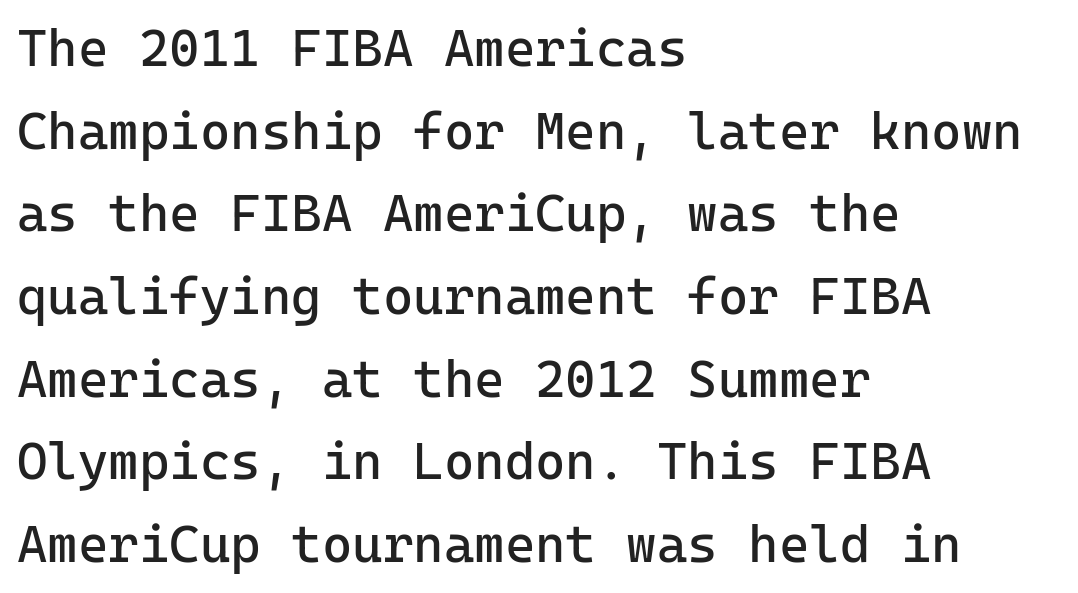
{"serif": "no", "italic": "no", "bold": "no", "weight": "regular", "width": "normal", "stroke_contrast": "low", "x_height": "medium", "monospaced": "yes", "underline": "no", "align": "left", "line_spacing": "normal", "line_spacing_ratio": 1.59, "letter_spacing": "normal", "letter_spacing_em": 0.0, "glyph_px": 52}
